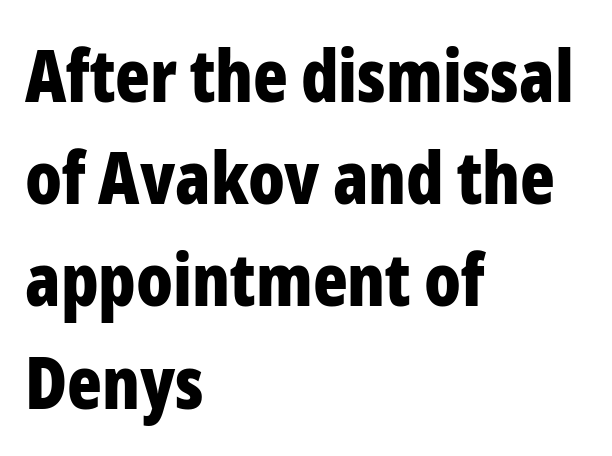
{"serif": "no", "italic": "no", "bold": "yes", "weight": "bold", "width": "condensed", "stroke_contrast": "low", "x_height": "medium", "monospaced": "no", "underline": "no", "align": "left", "line_spacing": "normal", "line_spacing_ratio": 1.42, "letter_spacing": "normal", "letter_spacing_em": 0.0, "glyph_px": 72}
